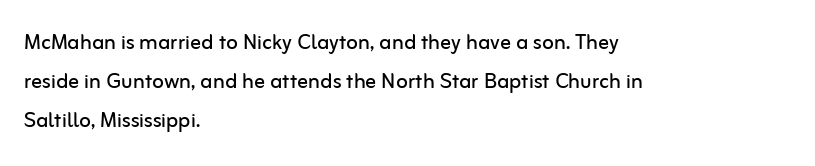
The image shows 27 px text type, upright; set left-aligned, normal line spacing (1.45x), normal letter spacing, not underlined.
